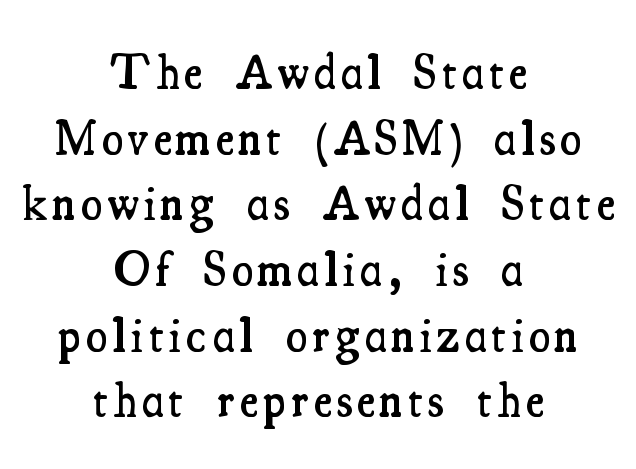
Q: Is the text bold? A: Semi-bold.
Q: Is the text italic (slanted)? A: No, it is upright.
Q: Is the typeface a serif or a sans-serif typeface? A: Serif.
Q: Is the text underlined? A: No.
Q: How is the paragraph aligned? A: Centered.
Q: Is the spacing between lines tight, normal or loose? A: Normal.
Q: Width (condensed, normal, or wide)? A: Condensed.
Q: Stroke contrast? A: Medium.
Q: x-height? A: Small.
Q: Monospaced? A: No.
